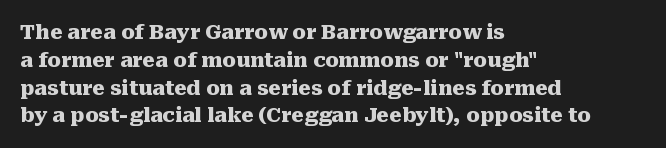
Q: Is the text bold? A: Yes.
Q: Is the text italic (slanted)? A: No, it is upright.
Q: Is the text underlined? A: No.
Q: How is the paragraph aligned? A: Left-aligned.
Q: Is the spacing between letters normal or unusually wide? A: Normal.
Q: Is the spacing between lines tight, normal or loose? A: Normal.
